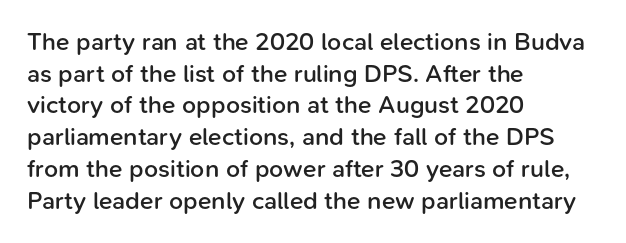
{"italic": "no", "bold": "semi", "underline": "no", "align": "left", "line_spacing": "normal", "line_spacing_ratio": 1.27, "letter_spacing": "normal", "letter_spacing_em": 0.0, "glyph_px": 25}
